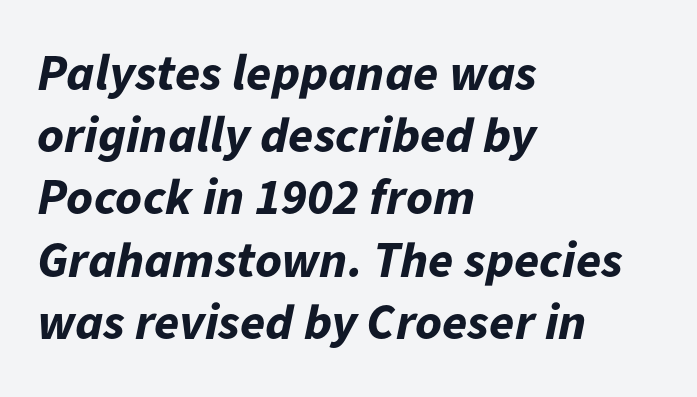
{"italic": "yes", "lean": "right", "slant_degrees": 11, "bold": "yes", "weight": "bold", "width": "normal", "stroke_contrast": "low", "x_height": "medium", "monospaced": "no", "underline": "no", "align": "left", "line_spacing_ratio": 1.22, "letter_spacing": "normal", "letter_spacing_em": 0.0, "glyph_px": 51}
